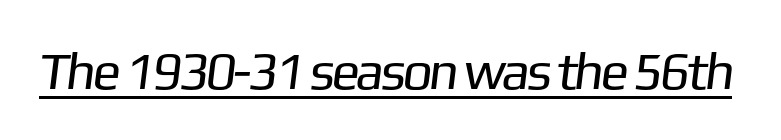
There is no visible air inserted between adjacent glyphs. Emphasis is given by a line drawn under the lettering. The cut favours lightness, reaching ordinary text weight at its darkest. This sample has the flowing, uneven cadence of proportional lettering. The font family rendered here belongs to the sans-serif group.
